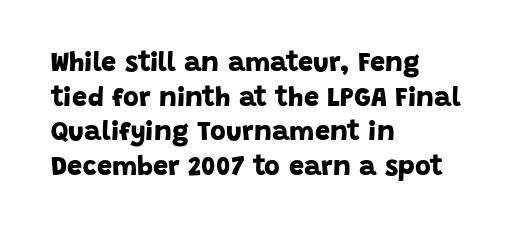
Q: Is the text bold? A: Yes.
Q: Is the text underlined? A: No.
Q: How is the paragraph aligned? A: Left-aligned.
Q: Is the spacing between letters normal or unusually wide? A: Normal.
Q: Is the spacing between lines tight, normal or loose? A: Normal.
